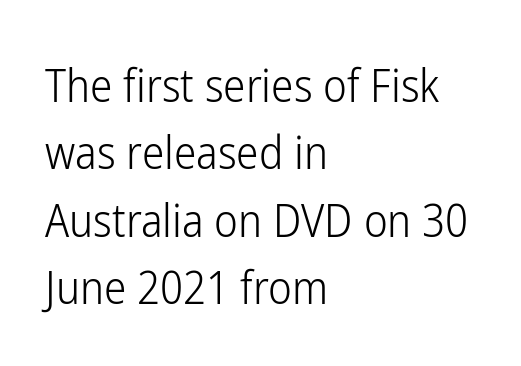
Q: Is the text bold? A: No.
Q: Is the text italic (slanted)? A: No, it is upright.
Q: Is the typeface a serif or a sans-serif typeface? A: Sans-serif.
Q: Is the text underlined? A: No.
Q: How is the paragraph aligned? A: Left-aligned.
Q: Is the spacing between letters normal or unusually wide? A: Normal.
Q: Is the spacing between lines tight, normal or loose? A: Normal.
Q: Width (condensed, normal, or wide)? A: Condensed.
Q: Stroke contrast? A: Low.
Q: x-height? A: Medium.
Q: Monospaced? A: No.
